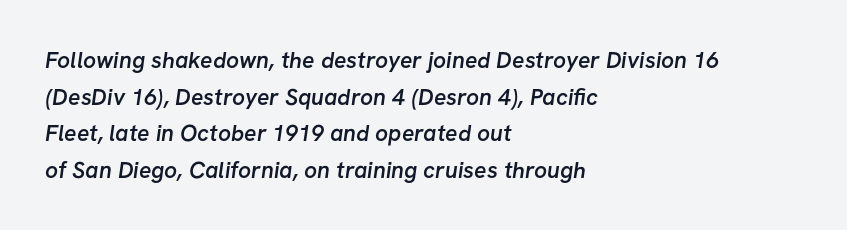
Decoration check: the copy has no underline. Successive baselines arrive at the customary interval. One-word summary of the alignment: left. Caption: standard tracking, unaltered.
